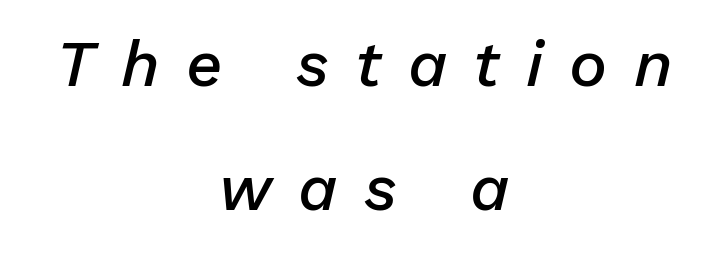
{"italic": "yes", "lean": "right", "slant_degrees": 13, "bold": "semi", "weight": "semibold", "width": "normal", "stroke_contrast": "low", "x_height": "medium", "monospaced": "no", "underline": "no", "align": "center", "line_spacing": "loose", "line_spacing_ratio": 1.94, "letter_spacing": "wide", "letter_spacing_em": 0.41, "glyph_px": 64}
